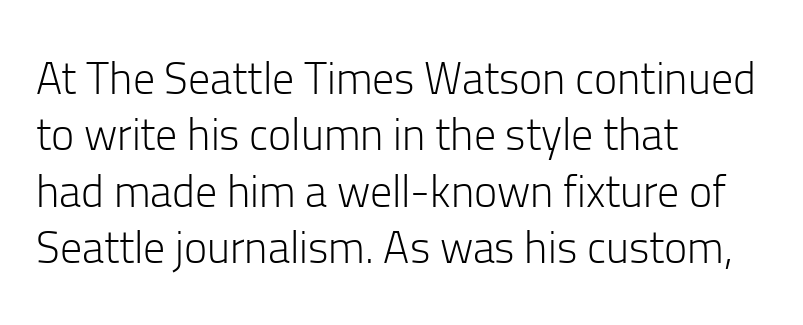
This block has exactly the height ordinary leading produces. The font is comparable to plain body text, perhaps lighter. Quick note: not italic, upright. What stands out about the letter spacing? Nothing — it is the standard amount.
